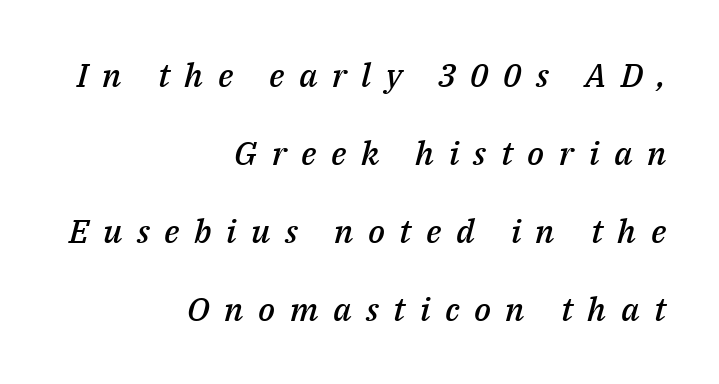
{"italic": "yes", "lean": "right", "slant_degrees": 14, "bold": "semi", "weight": "semibold", "width": "normal", "stroke_contrast": "medium", "x_height": "medium", "monospaced": "no", "underline": "no", "align": "right", "line_spacing": "loose", "line_spacing_ratio": 2.36, "letter_spacing": "wide", "letter_spacing_em": 0.44, "glyph_px": 33}
